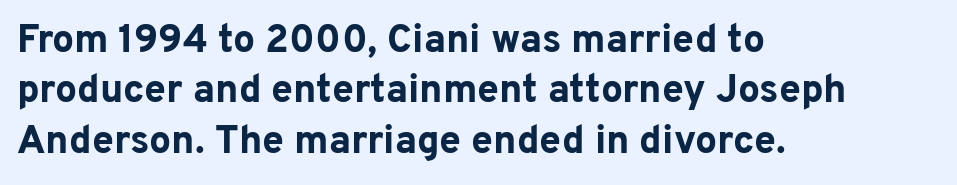
{"serif": "no", "italic": "no", "bold": "yes", "weight": "bold", "width": "normal", "stroke_contrast": "low", "x_height": "medium", "monospaced": "no", "underline": "no", "align": "left", "line_spacing": "normal", "line_spacing_ratio": 1.29, "letter_spacing": "normal", "letter_spacing_em": 0.0, "glyph_px": 39}
